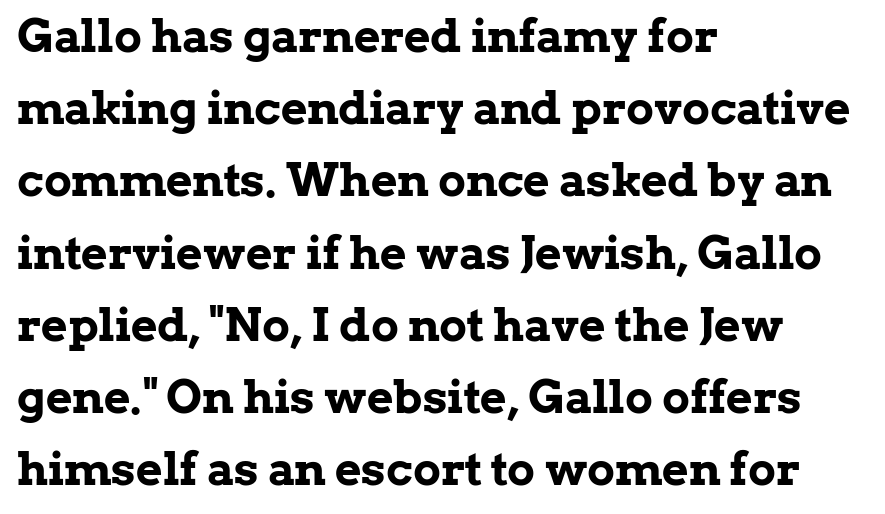
The image shows 46 px bold serif type, upright; set left-aligned, normal line spacing (1.57x), normal letter spacing, not underlined; low stroke contrast and a medium x-height.
